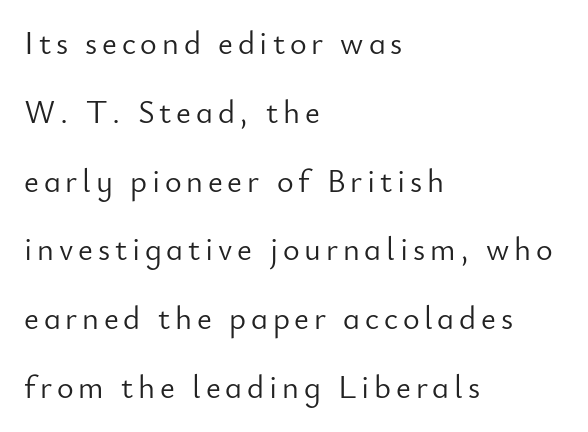
Q: Is the text bold? A: No.
Q: Is the text italic (slanted)? A: No, it is upright.
Q: Is the typeface a serif or a sans-serif typeface? A: Sans-serif.
Q: Is the text underlined? A: No.
Q: How is the paragraph aligned? A: Left-aligned.
Q: Is the spacing between lines tight, normal or loose? A: Loose.
Q: Width (condensed, normal, or wide)? A: Normal.
Q: Stroke contrast? A: Low.
Q: x-height? A: Small.
Q: Monospaced? A: No.
